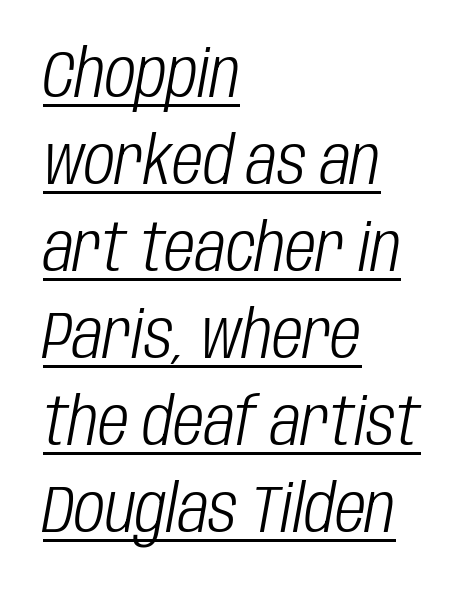
The image shows 67 px light, condensed type, italic (leaning right); set left-aligned, normal line spacing (1.3x), normal letter spacing, underlined; low stroke contrast and a large x-height.
